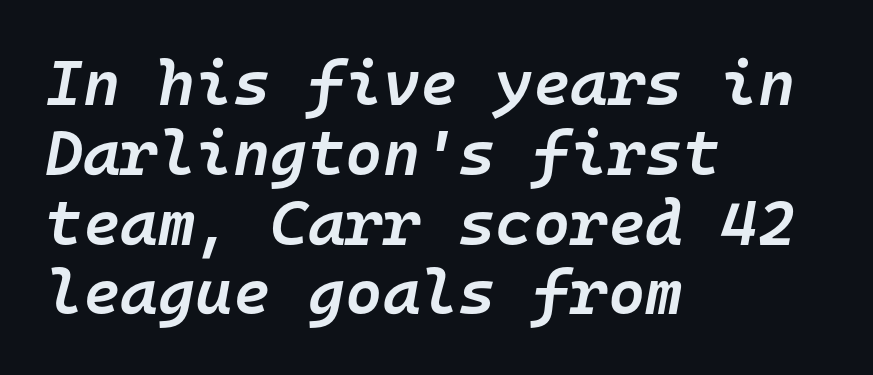
Q: Is the text bold? A: Semi-bold.
Q: Is the text italic (slanted)? A: Yes, it leans right by about 10 degrees.
Q: Is the text underlined? A: No.
Q: How is the paragraph aligned? A: Left-aligned.
Q: Is the spacing between letters normal or unusually wide? A: Normal.
Q: Is the spacing between lines tight, normal or loose? A: Tight.
Q: Width (condensed, normal, or wide)? A: Normal.
Q: Stroke contrast? A: Low.
Q: x-height? A: Medium.
Q: Monospaced? A: Yes.
